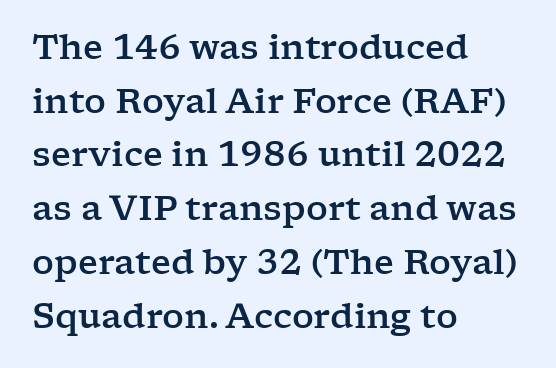
Q: Is the text italic (slanted)? A: No, it is upright.
Q: Is the typeface a serif or a sans-serif typeface? A: Serif.
Q: Is the text underlined? A: No.
Q: How is the paragraph aligned? A: Left-aligned.
Q: Is the spacing between letters normal or unusually wide? A: Normal.
Q: Is the spacing between lines tight, normal or loose? A: Normal.
Q: Width (condensed, normal, or wide)? A: Wide.
Q: Stroke contrast? A: Low.
Q: x-height? A: Medium.
Q: Monospaced? A: No.
